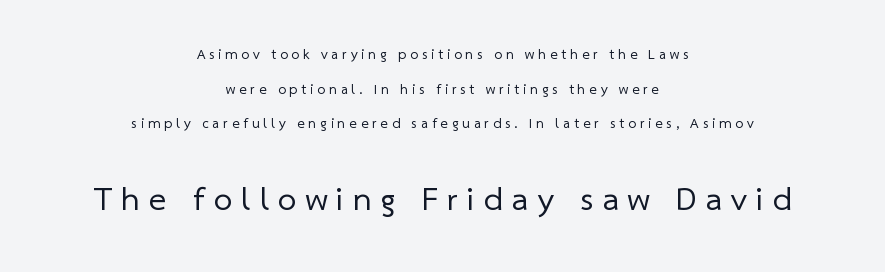
The image shows 33 px regular-weight sans-serif type; set centered, loose line spacing (2.48x), unusually wide letter spacing (+0.28 em), not underlined; the second (bottom) block is 2.36x larger; low stroke contrast and a medium x-height.
